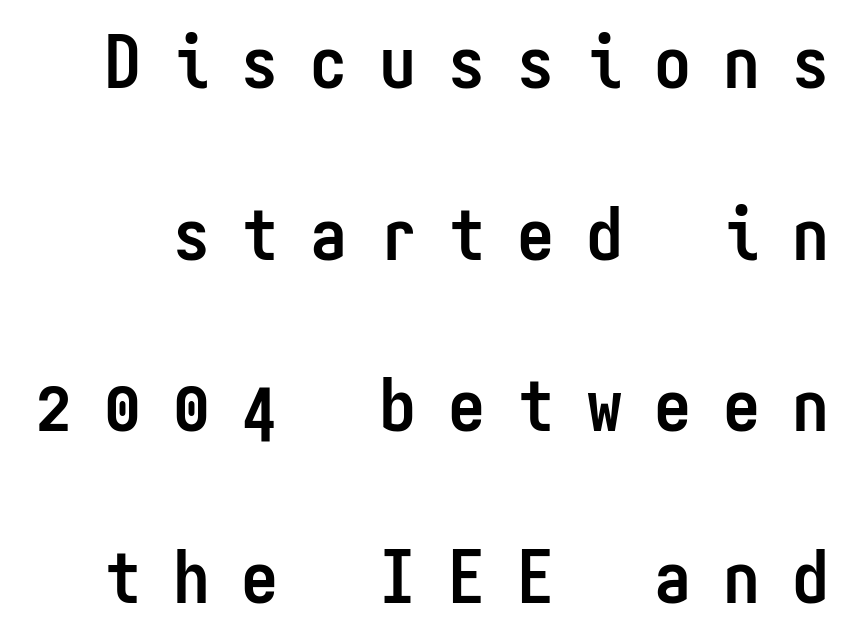
Think of a typewriter: that constant character pitch is what you see here. The words here are not underlined. Baseline-to-baseline distance is far greater than the letter height. The strokes are fattened all the way to bold. The font family rendered here belongs to the sans-serif group.
